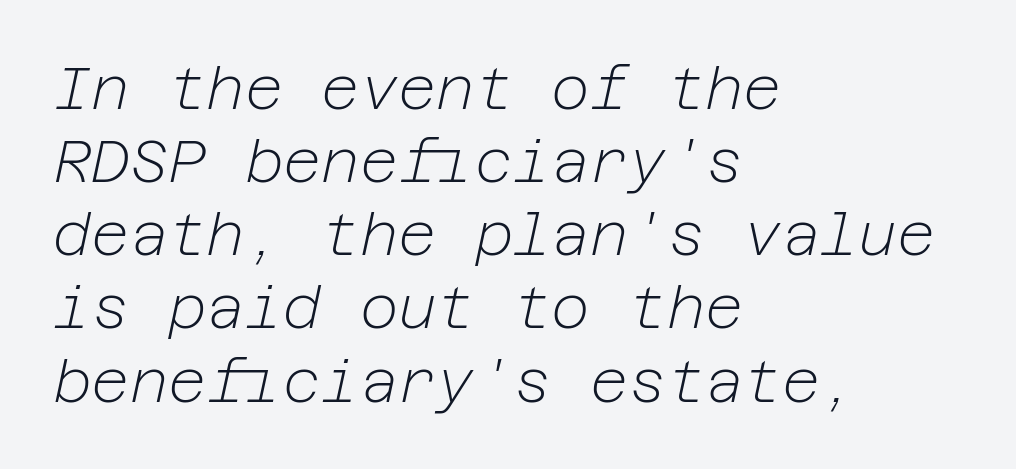
{"italic": "yes", "lean": "right", "slant_degrees": 12, "bold": "no", "weight": "light", "width": "normal", "stroke_contrast": "low", "x_height": "medium", "underline": "no", "align": "left", "line_spacing_ratio": 1.24, "letter_spacing": "normal", "letter_spacing_em": 0.0, "glyph_px": 59}
